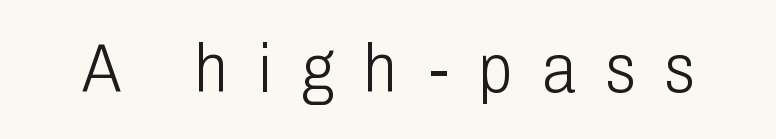
The image shows 68 px light, condensed sans-serif type, upright; set unusually wide letter spacing (+0.45 em), not underlined; low stroke contrast and a medium x-height.
